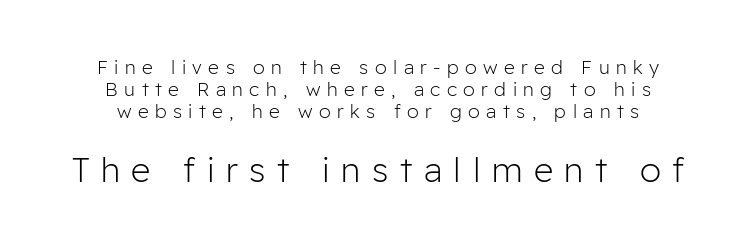
Q: Is the text bold? A: No.
Q: Is the text italic (slanted)? A: No, it is upright.
Q: Is the typeface a serif or a sans-serif typeface? A: Sans-serif.
Q: Is the text underlined? A: No.
Q: How is the paragraph aligned? A: Centered.
Q: Is the spacing between letters normal or unusually wide? A: Unusually wide.
Q: Is the spacing between lines tight, normal or loose? A: Tight.
Q: Which block of text is set in a larger size, the first (top) or the second (bottom)? A: The second (bottom) one.
Q: Width (condensed, normal, or wide)? A: Normal.
Q: Stroke contrast? A: Low.
Q: x-height? A: Medium.
Q: Monospaced? A: No.
